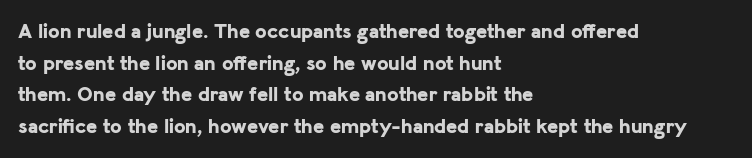
This is roman type, the default non-slanted kind. Observe the ordinary spacing: letters are neighbours, not strangers. The space between consecutive lines is moderate. Leftover space on each line is placed entirely after the last word. The string is rendered with underlining switched off. What weight is shown? A full bold with thick strokes.
